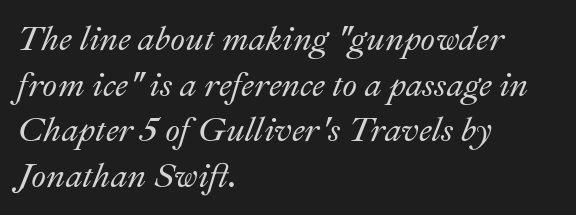
Notice how the stems are inclined rather than vertical — that's the hallmark of italics. Horizontal bands of white between lines are of average thickness. What stands out about the letter spacing? Nothing — it is the standard amount. Spacing verdict: proportional, widths tailored to each character.
